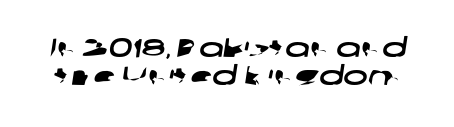
The image shows 26 px text type; set tight line spacing (1.06x), normal letter spacing, not underlined.
